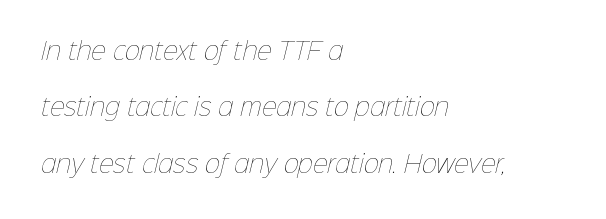
Q: Is the text bold? A: No.
Q: Is the text underlined? A: No.
Q: How is the paragraph aligned? A: Left-aligned.
Q: Is the spacing between letters normal or unusually wide? A: Normal.
Q: Is the spacing between lines tight, normal or loose? A: Loose.
